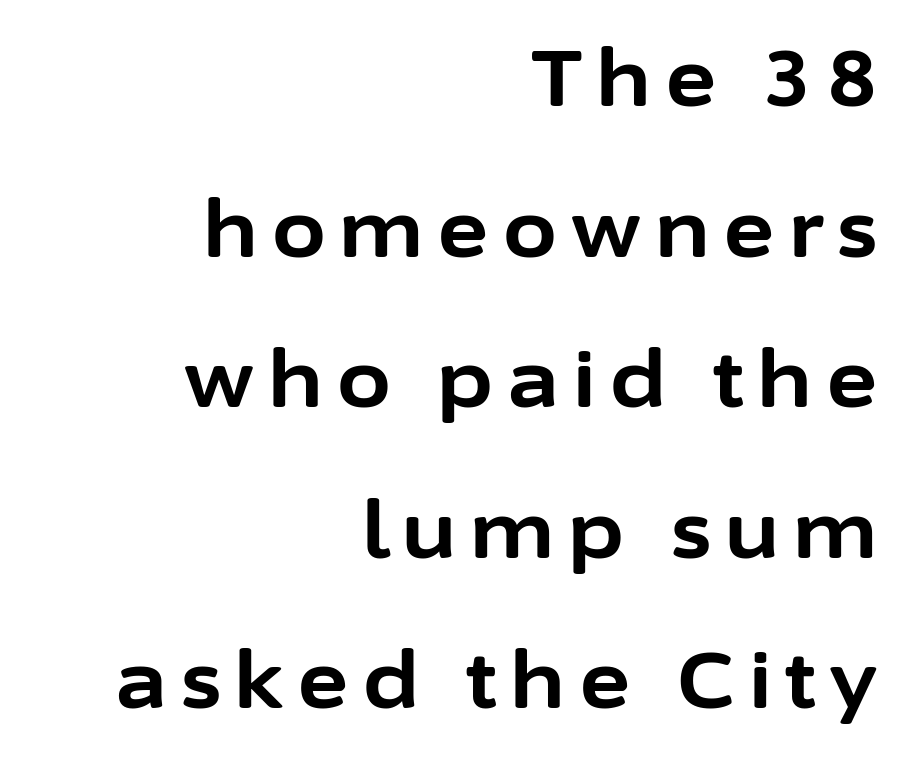
Italic: no, the glyphs are upright roman. A typesetter would label this face a sans. On the weight axis this lands at bold, roughly 700. Looks like regular typesetting: each glyph gets only the width it needs. Descenders hang freely into open space.
